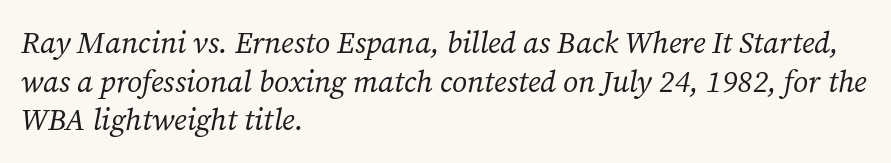
{"serif": "yes", "italic": "yes", "lean": "right", "slant_degrees": 12, "bold": "no", "weight": "regular", "width": "normal", "stroke_contrast": "medium", "x_height": "medium", "monospaced": "no", "underline": "no", "align": "left", "line_spacing": "normal", "line_spacing_ratio": 1.29, "letter_spacing": "normal", "letter_spacing_em": 0.0, "glyph_px": 30}
